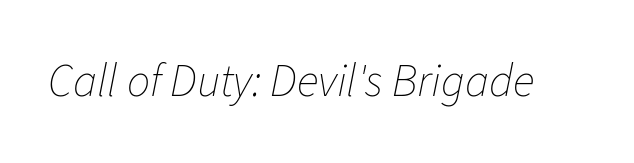
The image shows 46 px thin type, italic (leaning right); set normal letter spacing, not underlined; low stroke contrast and a medium x-height.
